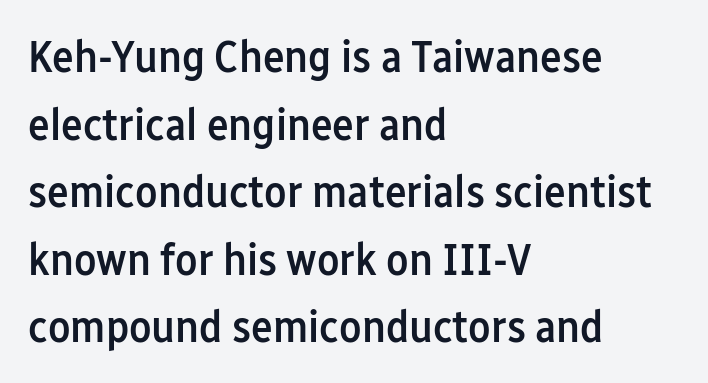
Q: Is the text bold? A: Semi-bold.
Q: Is the text italic (slanted)? A: No, it is upright.
Q: Is the typeface a serif or a sans-serif typeface? A: Sans-serif.
Q: Is the text underlined? A: No.
Q: How is the paragraph aligned? A: Left-aligned.
Q: Is the spacing between letters normal or unusually wide? A: Normal.
Q: Is the spacing between lines tight, normal or loose? A: Normal.
Q: Width (condensed, normal, or wide)? A: Condensed.
Q: Stroke contrast? A: Low.
Q: x-height? A: Medium.
Q: Monospaced? A: No.
